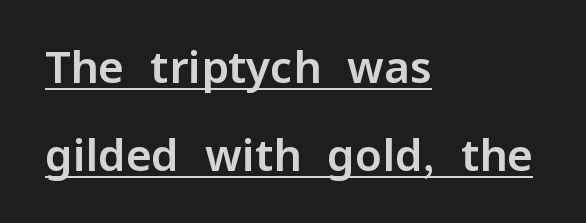
Q: Is the text italic (slanted)? A: No, it is upright.
Q: Is the typeface a serif or a sans-serif typeface? A: Sans-serif.
Q: Is the text underlined? A: Yes.
Q: How is the paragraph aligned? A: Left-aligned.
Q: Is the spacing between letters normal or unusually wide? A: Normal.
Q: Is the spacing between lines tight, normal or loose? A: Loose.
Q: Width (condensed, normal, or wide)? A: Normal.
Q: Stroke contrast? A: Low.
Q: x-height? A: Medium.
Q: Monospaced? A: No.
